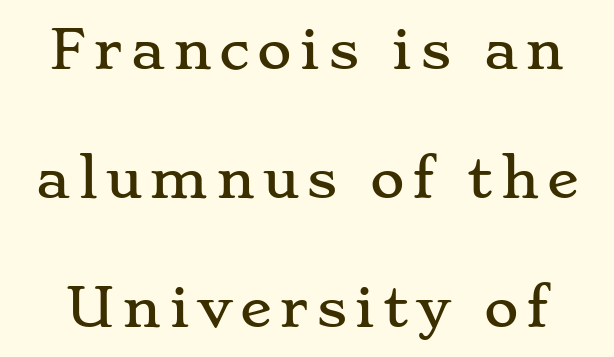
The image shows 53 px wide serif type, upright; set loose line spacing (2.43x), not underlined; low stroke contrast and a small x-height.
